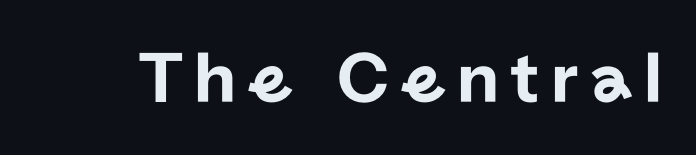
Serif or sans? Sans — the stroke terminals are bare. These lines were composed using upright roman letters. Here the designer chose a conventional face with non-uniform glyph widths. The area under the type is left untouched.
